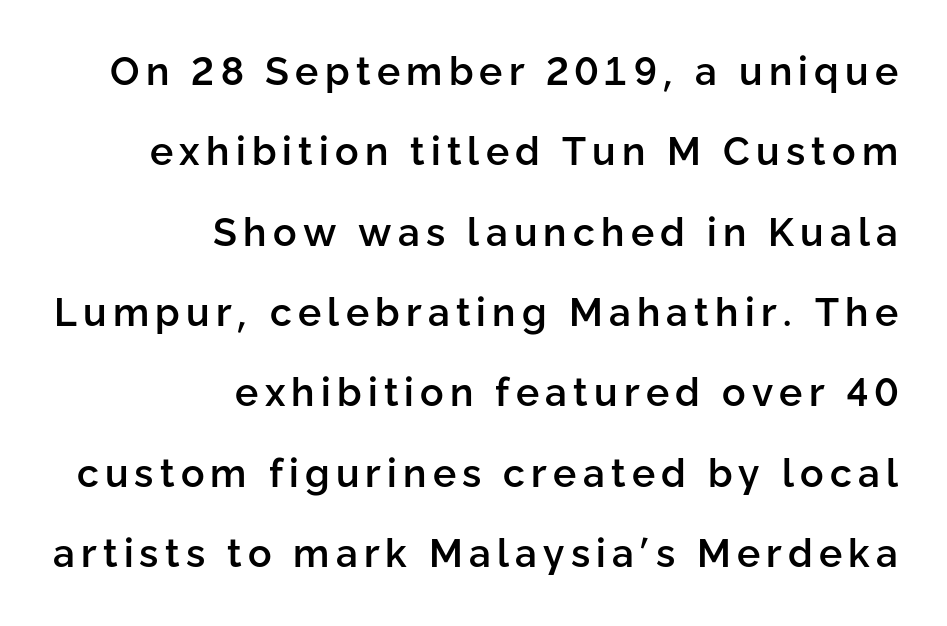
The image shows 39 px semibold sans-serif type, upright; set right-aligned, loose line spacing (2.06x), not underlined; low stroke contrast and a medium x-height.
